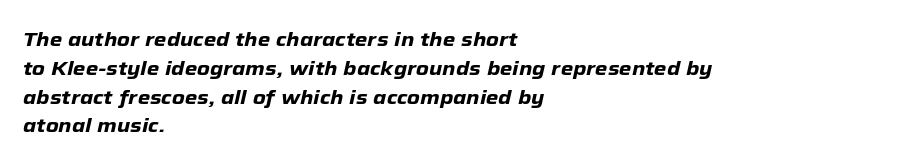
{"italic": "yes", "lean": "right", "slant_degrees": 12, "bold": "yes", "underline": "no", "align": "left", "line_spacing": "normal", "line_spacing_ratio": 1.44, "letter_spacing": "normal", "letter_spacing_em": 0.0, "glyph_px": 20}
